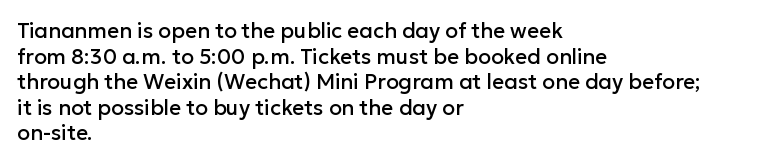
{"italic": "no", "underline": "no", "align": "left", "line_spacing_ratio": 1.22, "letter_spacing": "normal", "letter_spacing_em": 0.0, "glyph_px": 21}
